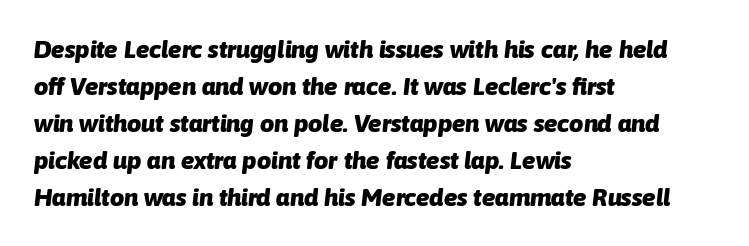
Q: Is the text bold? A: Yes.
Q: Is the text italic (slanted)? A: Yes, it leans right by about 6 degrees.
Q: Is the text underlined? A: No.
Q: How is the paragraph aligned? A: Left-aligned.
Q: Is the spacing between letters normal or unusually wide? A: Normal.
Q: Is the spacing between lines tight, normal or loose? A: Normal.
